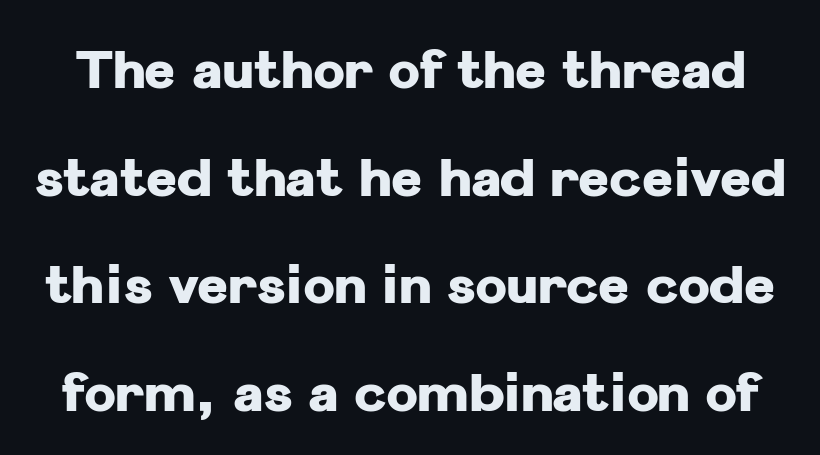
Words float on clear page, feet unadorned. Weight: bold. The letters carry no serifs — their stems end cleanly without finishing strokes. Do the characters align in a grid? No, the font is proportional. If you measured baseline to baseline, you'd find a long distance. The specimen reads as upright at a glance.
